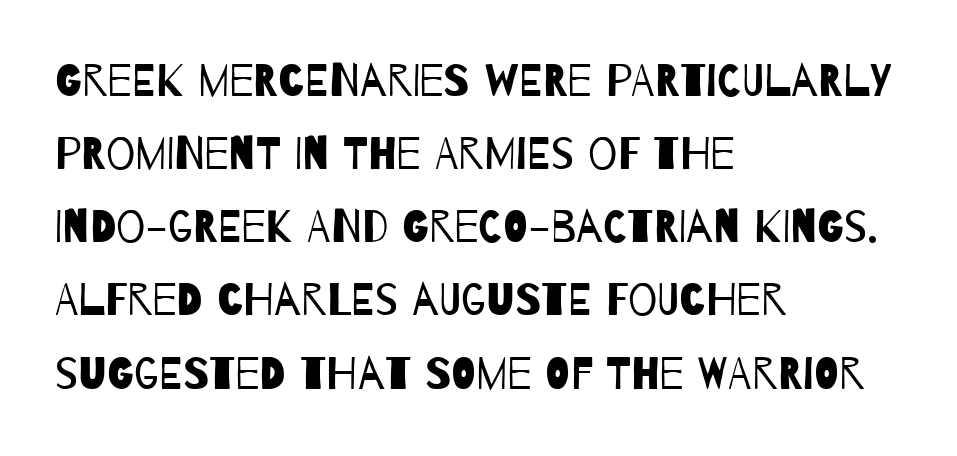
The image shows 46 px regular-weight, condensed sans-serif type; set left-aligned, normal line spacing (1.59x), normal letter spacing, not underlined; low stroke contrast and a large x-height.
